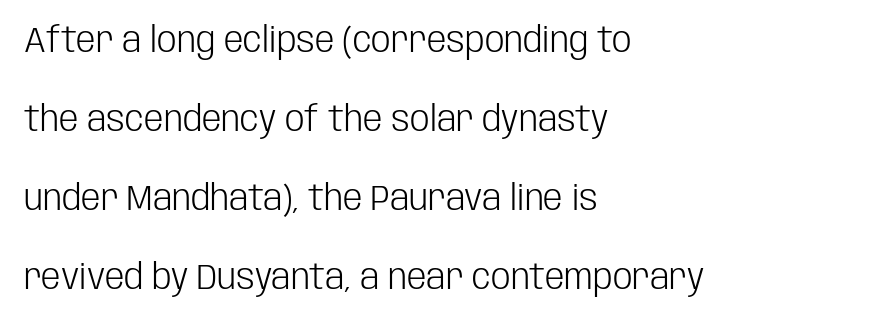
The image shows 35 px light, condensed sans-serif type, upright; set left-aligned, loose line spacing (2.26x), normal letter spacing, not underlined; low stroke contrast and a large x-height.
